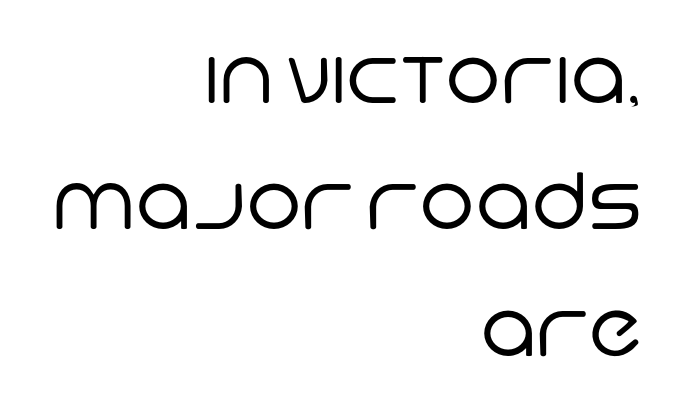
{"serif": "no", "bold": "no", "weight": "regular", "width": "normal", "stroke_contrast": "low", "x_height": "large", "monospaced": "no", "underline": "no", "align": "right", "line_spacing": "normal", "line_spacing_ratio": 1.62, "letter_spacing": "normal", "letter_spacing_em": 0.0, "glyph_px": 78}
